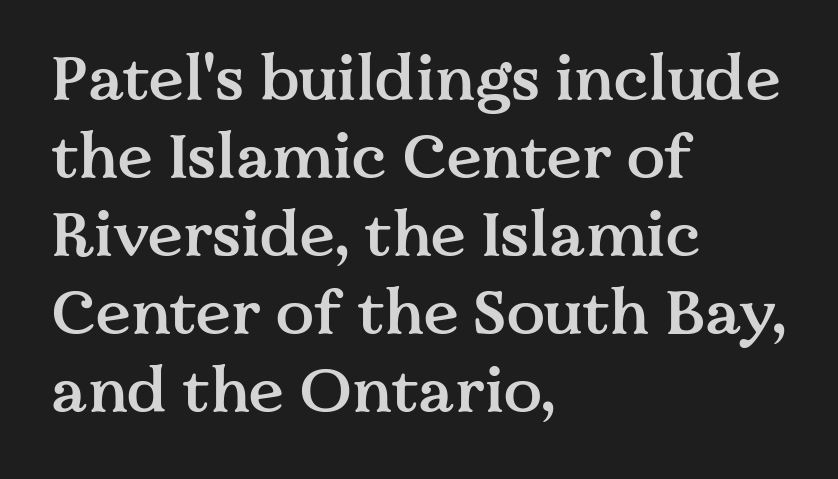
Q: Is the text bold? A: Semi-bold.
Q: Is the text italic (slanted)? A: No, it is upright.
Q: Is the typeface a serif or a sans-serif typeface? A: Serif.
Q: Is the text underlined? A: No.
Q: How is the paragraph aligned? A: Left-aligned.
Q: Is the spacing between letters normal or unusually wide? A: Normal.
Q: Width (condensed, normal, or wide)? A: Normal.
Q: Stroke contrast? A: Medium.
Q: x-height? A: Medium.
Q: Monospaced? A: No.
